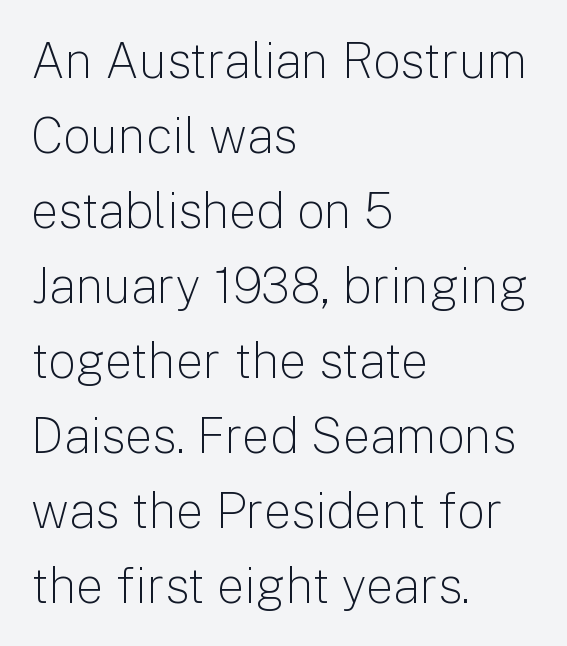
Q: Is the text bold? A: No.
Q: Is the text italic (slanted)? A: No, it is upright.
Q: Is the typeface a serif or a sans-serif typeface? A: Sans-serif.
Q: Is the text underlined? A: No.
Q: How is the paragraph aligned? A: Left-aligned.
Q: Is the spacing between letters normal or unusually wide? A: Normal.
Q: Is the spacing between lines tight, normal or loose? A: Normal.
Q: Width (condensed, normal, or wide)? A: Normal.
Q: Stroke contrast? A: Low.
Q: x-height? A: Medium.
Q: Monospaced? A: No.
